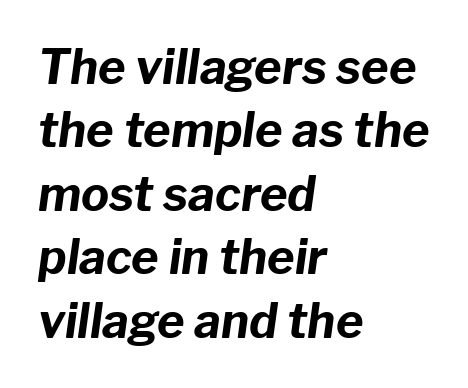
Q: Is the text bold? A: Yes.
Q: Is the text italic (slanted)? A: Yes, it leans right by about 8 degrees.
Q: Is the text underlined? A: No.
Q: How is the paragraph aligned? A: Left-aligned.
Q: Is the spacing between letters normal or unusually wide? A: Normal.
Q: Is the spacing between lines tight, normal or loose? A: Normal.
Q: Width (condensed, normal, or wide)? A: Normal.
Q: Stroke contrast? A: Low.
Q: x-height? A: Medium.
Q: Monospaced? A: No.
